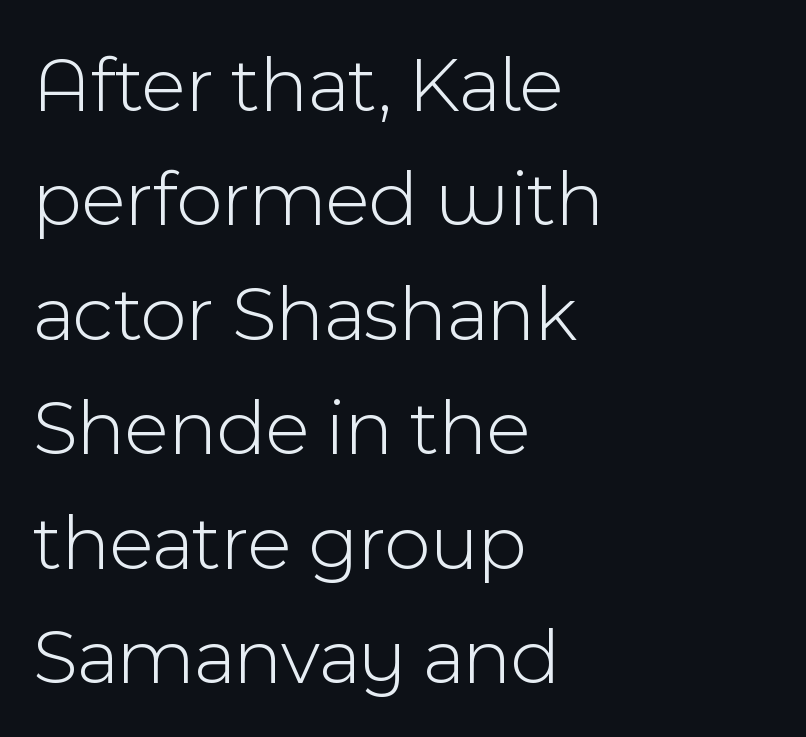
The image shows 80 px light sans-serif type, upright; set left-aligned, normal line spacing (1.43x), normal letter spacing, not underlined; a medium x-height.
